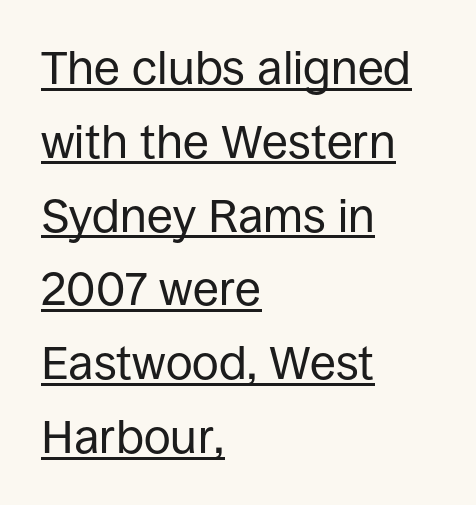
Q: Is the text bold? A: No.
Q: Is the text italic (slanted)? A: No, it is upright.
Q: Is the typeface a serif or a sans-serif typeface? A: Sans-serif.
Q: Is the text underlined? A: Yes.
Q: How is the paragraph aligned? A: Left-aligned.
Q: Is the spacing between letters normal or unusually wide? A: Normal.
Q: Is the spacing between lines tight, normal or loose? A: Normal.
Q: Width (condensed, normal, or wide)? A: Normal.
Q: Stroke contrast? A: Low.
Q: x-height? A: Large.
Q: Monospaced? A: No.
